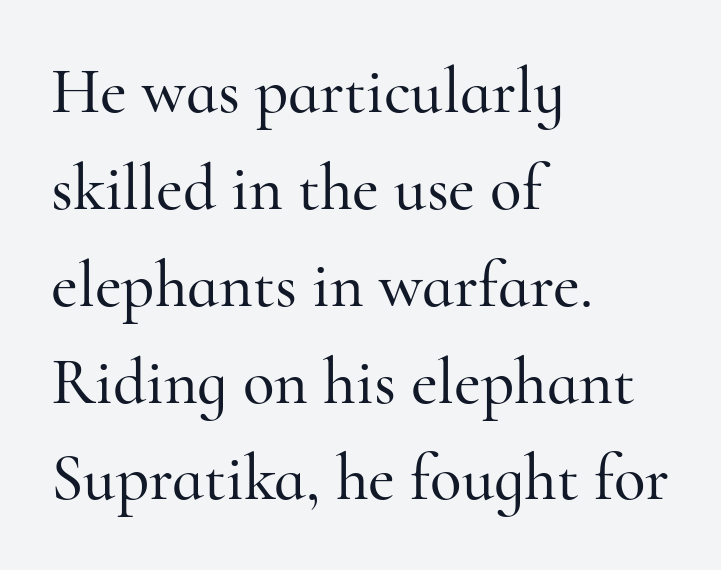
Q: Is the text italic (slanted)? A: No, it is upright.
Q: Is the typeface a serif or a sans-serif typeface? A: Serif.
Q: Is the text underlined? A: No.
Q: How is the paragraph aligned? A: Left-aligned.
Q: Is the spacing between letters normal or unusually wide? A: Normal.
Q: Is the spacing between lines tight, normal or loose? A: Normal.
Q: Width (condensed, normal, or wide)? A: Normal.
Q: Stroke contrast? A: High.
Q: x-height? A: Small.
Q: Monospaced? A: No.
